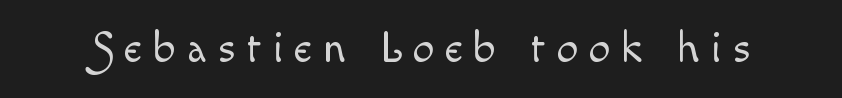
Looks like regular typesetting: each glyph gets only the width it needs. Spacing between characters has been opened up far beyond the box default. Posture: upright roman. Compared with a typical body face, this is equally light or lighter still.
